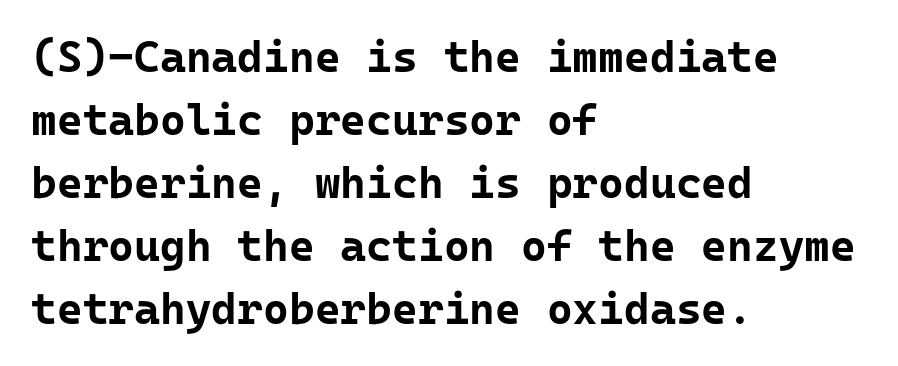
Descenders hang freely into open space. Vertical strokes here are truly vertical. The face used here is rendered with its standard letterfit. The face used here has the dense, thick strokes of a bold. Compared with a centered layout, this one pins lines to the left instead. I'd call this a sans setting — the letters go barefoot.
